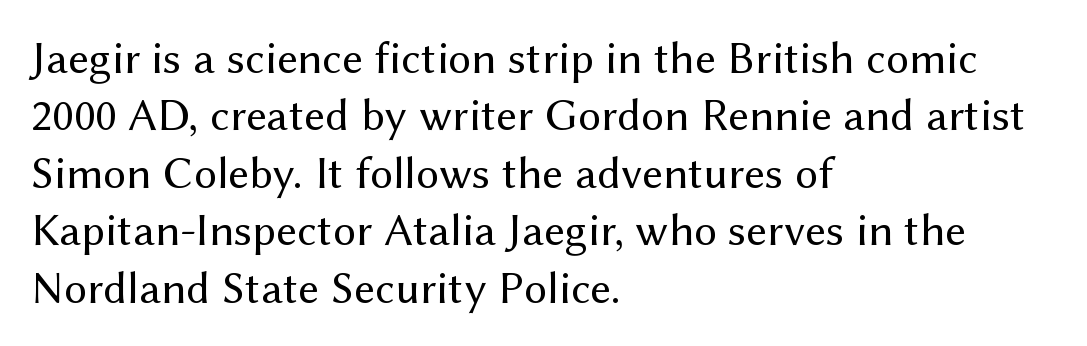
The image shows 46 px regular-weight sans-serif type, upright; set left-aligned, normal line spacing (1.25x), normal letter spacing, not underlined; medium stroke contrast and a medium x-height.
